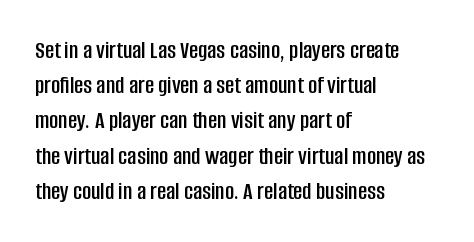
The image shows 25 px text type, upright; set left-aligned, normal line spacing (1.41x), normal letter spacing, not underlined.
